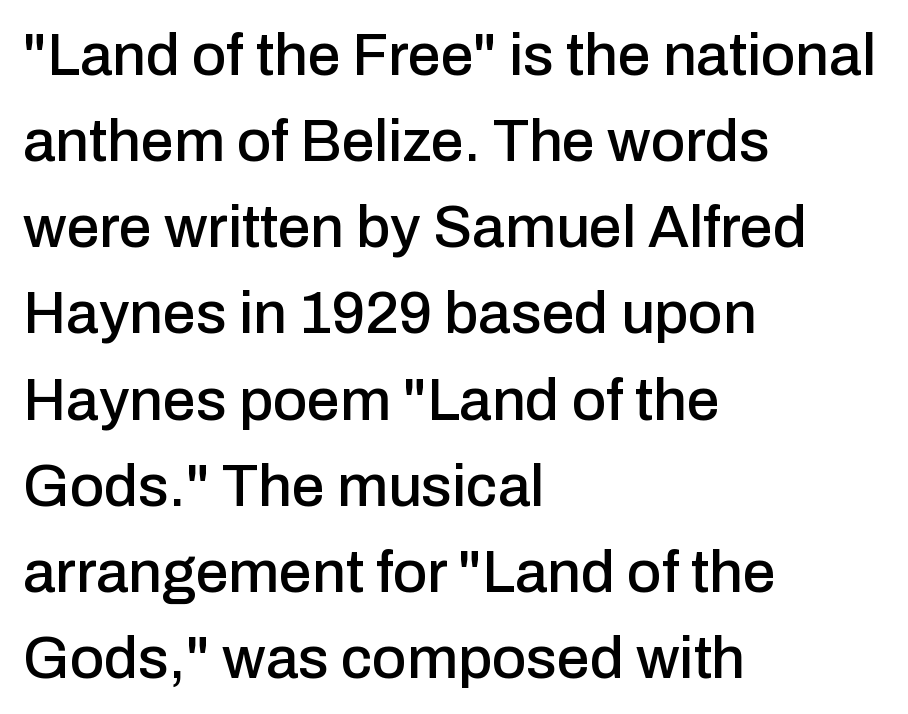
Between one letter and the next there's only the usual sliver of space. Italic? Not at all — the glyphs are vertical. The rendering anchors every line to the left-hand side. The rendering uses natural spacing where letterforms have individual widths. You can tell from the bare stems that sans-serif type was used. The specimen omits any rule beneath the text block's lines.
